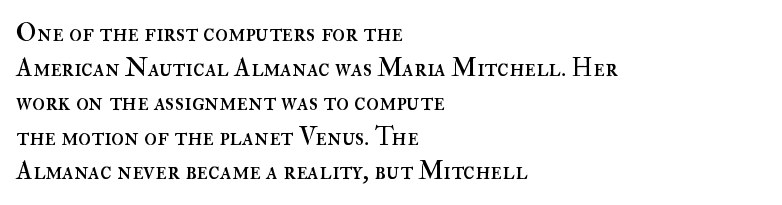
No chunkiness to these letters — they're not bold. A classic flush-left, rag-right setting is used for this passage. One glance says typical: line gaps are just what's usual. The letters sit at their default tracking, neither squeezed nor spread.
